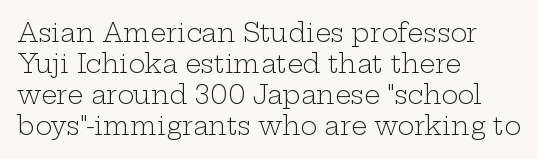
{"italic": "no", "bold": "no", "underline": "no", "align": "left", "line_spacing_ratio": 1.24, "letter_spacing": "normal", "letter_spacing_em": 0.0, "glyph_px": 25}
